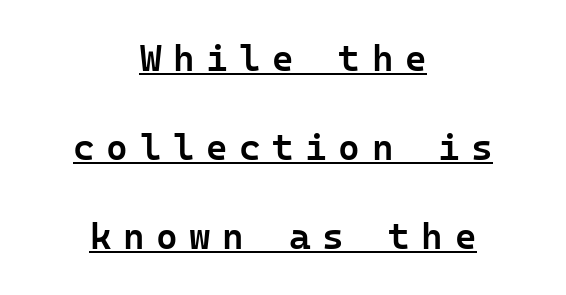
Q: Is the text bold? A: Semi-bold.
Q: Is the text italic (slanted)? A: No, it is upright.
Q: Is the typeface a serif or a sans-serif typeface? A: Sans-serif.
Q: Is the text underlined? A: Yes.
Q: How is the paragraph aligned? A: Centered.
Q: Is the spacing between letters normal or unusually wide? A: Unusually wide.
Q: Is the spacing between lines tight, normal or loose? A: Loose.
Q: Width (condensed, normal, or wide)? A: Normal.
Q: Stroke contrast? A: Low.
Q: x-height? A: Medium.
